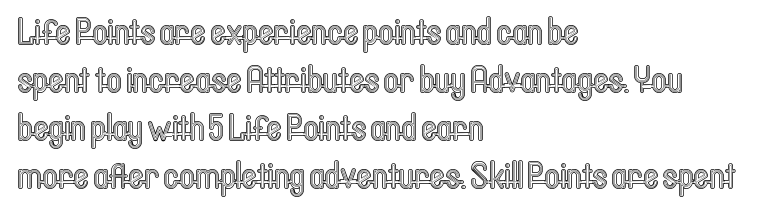
Q: Is the text italic (slanted)? A: No, it is upright.
Q: Is the text underlined? A: No.
Q: How is the paragraph aligned? A: Left-aligned.
Q: Is the spacing between letters normal or unusually wide? A: Normal.
Q: Is the spacing between lines tight, normal or loose? A: Normal.
Q: Width (condensed, normal, or wide)? A: Condensed.
Q: x-height? A: Medium.
Q: Monospaced? A: No.
